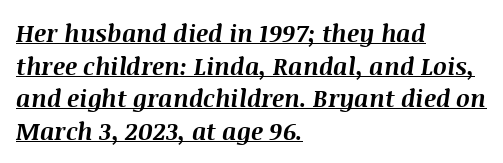
Looks like someone drew a line under every word here. You'd pick this weight for a headline — it's a proper bold. Is the type slanted? Yes — the strokes lean at a clear angle. Honestly, the row spacing looks completely unremarkable.
